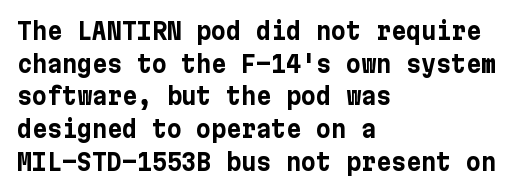
Here the glyphs are tracked normally, forming tight word shapes. One-word summary of the alignment: left. In terms of posture, this sample is upright. Notice how thick the strokes are: this is what a full bold looks like. The lines sit at an ordinary, default distance from one another.
